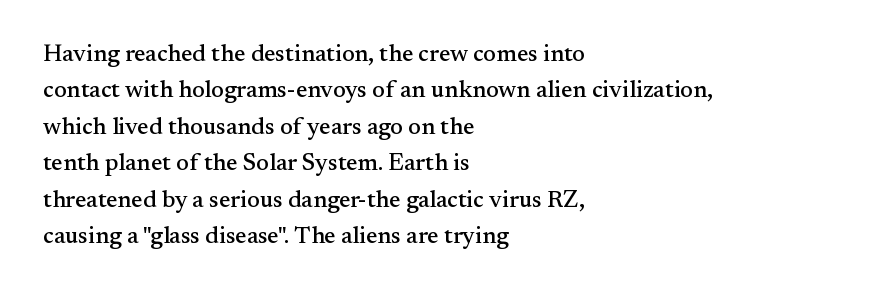
{"italic": "no", "underline": "no", "align": "left", "line_spacing": "normal", "line_spacing_ratio": 1.52, "letter_spacing": "normal", "letter_spacing_em": 0.0, "glyph_px": 24}
